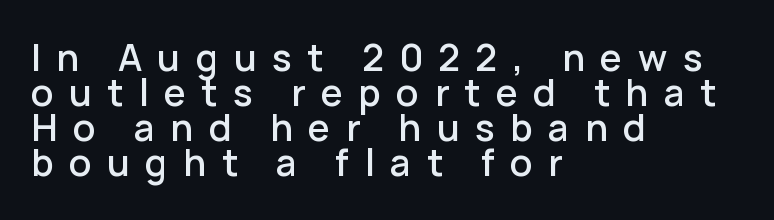
The image shows 37 px sans-serif type, upright; set left-aligned, tight line spacing (0.95x), unusually wide letter spacing (+0.42 em), not underlined; low stroke contrast and a medium x-height.
